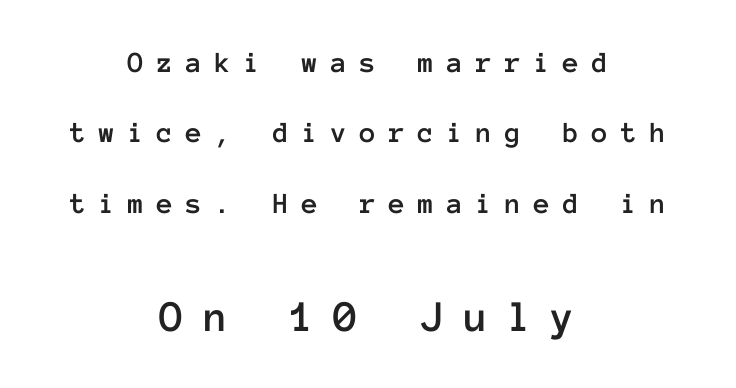
The paragraph shown floats in the horizontal middle. The lower block of text is set noticeably larger than the block above it. How are the letters spaced? Widely, with obvious added tracking. Every character here occupies the same horizontal width, giving the sample a typewriter-like rhythm. Regarding leading, the lines here are spaced well apart.
